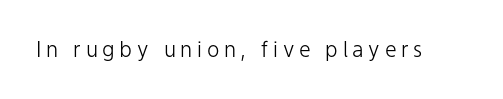
{"italic": "no", "bold": "no", "underline": "no", "letter_spacing": "wide", "letter_spacing_em": 0.22, "glyph_px": 21}
